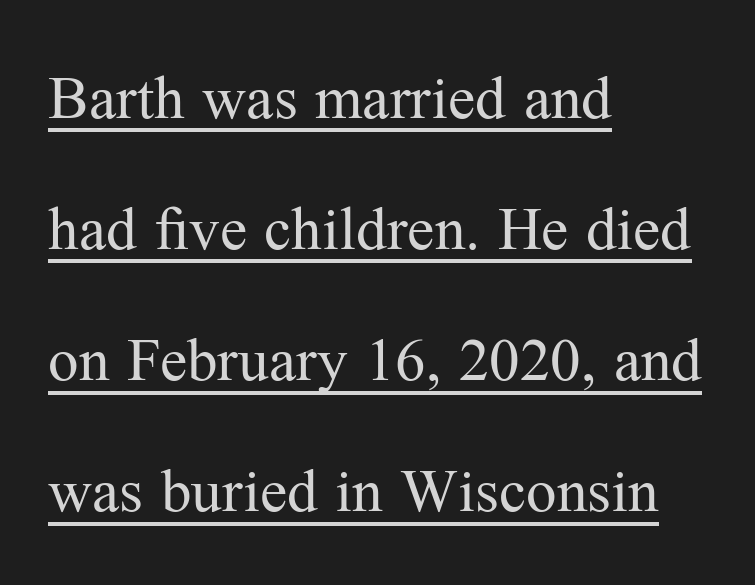
{"serif": "yes", "italic": "no", "bold": "no", "weight": "regular", "width": "normal", "stroke_contrast": "medium", "x_height": "medium", "monospaced": "no", "underline": "yes", "align": "left", "line_spacing": "loose", "line_spacing_ratio": 2.15, "letter_spacing": "normal", "letter_spacing_em": 0.0, "glyph_px": 61}
